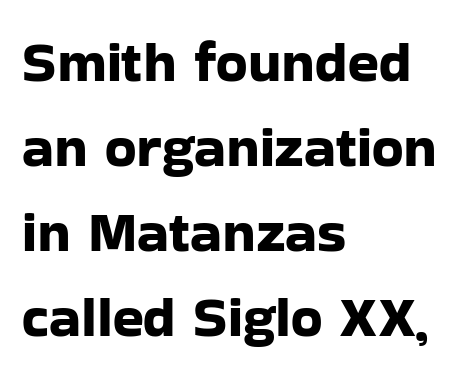
{"serif": "no", "italic": "no", "width": "normal", "stroke_contrast": "low", "x_height": "medium", "monospaced": "no", "underline": "no", "align": "left", "line_spacing": "normal", "line_spacing_ratio": 1.49, "letter_spacing": "normal", "letter_spacing_em": 0.0, "glyph_px": 57}
